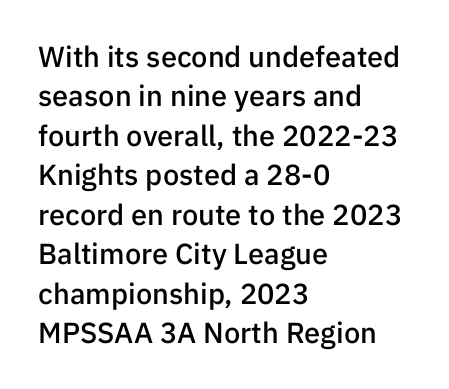
The image shows 29 px semibold sans-serif type, upright; set left-aligned, normal line spacing (1.36x), normal letter spacing, not underlined; low stroke contrast and a medium x-height.
